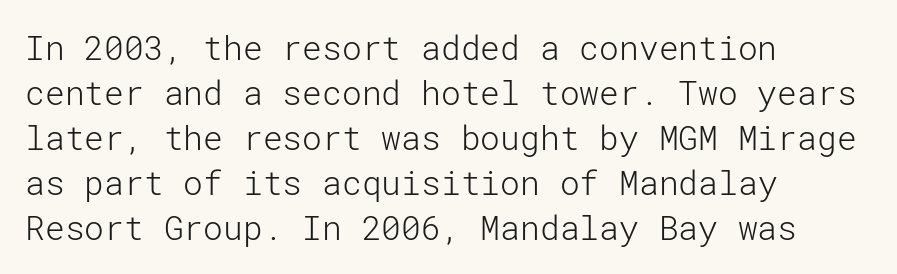
Anything drawn beneath the words? Only blank space. The gaps between neighbouring characters are ordinary and unremarkable. These lines sit exactly where default settings would place them. A roman cut, with each character standing at attention. The lines are quadded left. Is the type heavy? It reads as light-to-regular instead.
